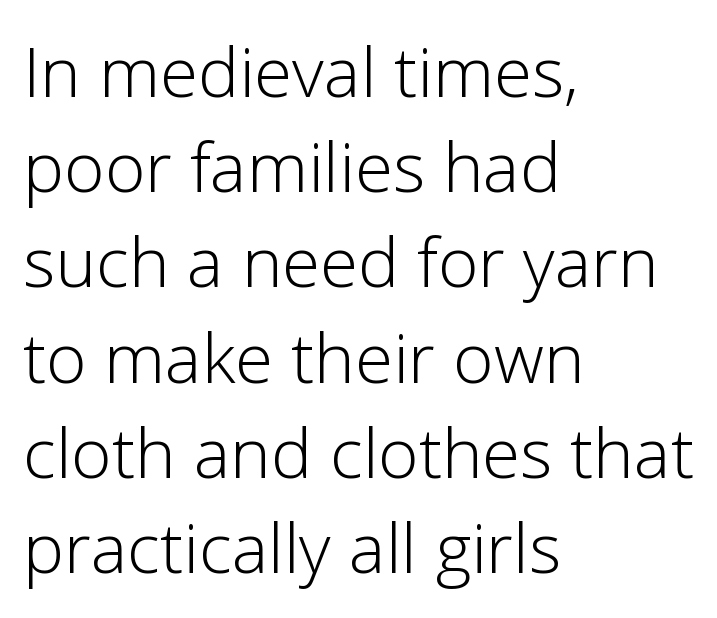
Notice how the passage keeps a crisp vertical edge on the left only. The letters carry no serifs — their stems end cleanly without finishing strokes. Varying glyph widths throughout — classic text-font behaviour. The type sits square on the baseline with zero lean. No word sits above an underline.
